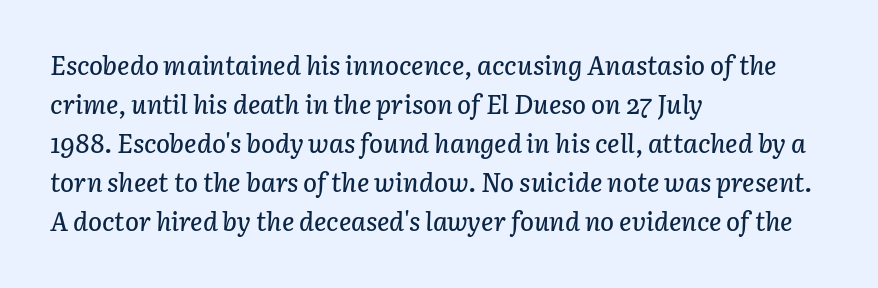
Q: Is the text italic (slanted)? A: Yes, it leans right by about 3 degrees.
Q: Is the text underlined? A: No.
Q: How is the paragraph aligned? A: Left-aligned.
Q: Is the spacing between letters normal or unusually wide? A: Normal.
Q: Is the spacing between lines tight, normal or loose? A: Normal.
